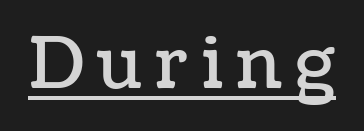
{"italic": "no", "width": "normal", "stroke_contrast": "low", "x_height": "medium", "monospaced": "no", "underline": "yes", "glyph_px": 70}
